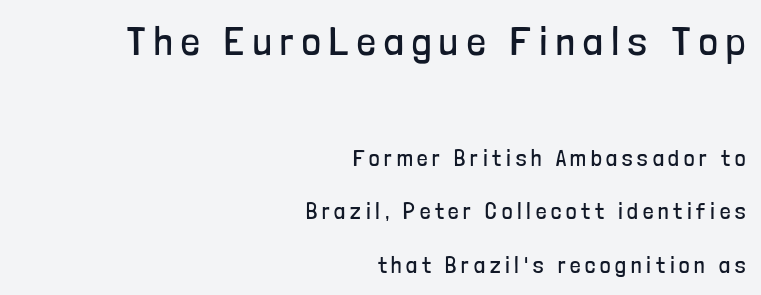
Q: Is the text bold? A: No.
Q: Is the text italic (slanted)? A: No, it is upright.
Q: Is the typeface a serif or a sans-serif typeface? A: Sans-serif.
Q: Is the text underlined? A: No.
Q: How is the paragraph aligned? A: Right-aligned.
Q: Is the spacing between letters normal or unusually wide? A: Unusually wide.
Q: Is the spacing between lines tight, normal or loose? A: Loose.
Q: Which block of text is set in a larger size, the first (top) or the second (bottom)? A: The first (top) one.
Q: Width (condensed, normal, or wide)? A: Condensed.
Q: Stroke contrast? A: Low.
Q: x-height? A: Medium.
Q: Monospaced? A: No.
